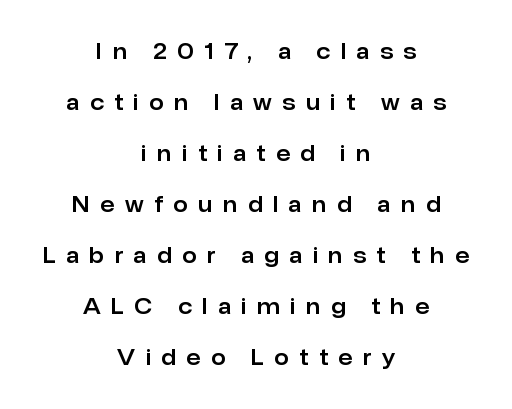
The image shows 21 px text type, upright; set centered, loose line spacing (2.43x), unusually wide letter spacing (+0.5 em), not underlined.
